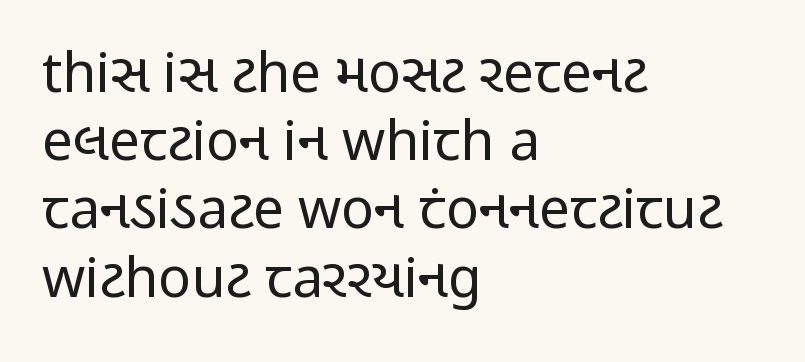
The lines are quadded left. Stem width sits at or under what a default text font uses. I'd call this a sans setting — the letters go barefoot. The font's upright variant was chosen for this text. Think of a printed novel: that variable character pitch is what you see here. A bare baseline throughout the passage.
